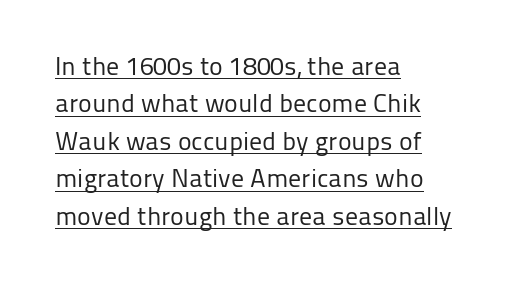
Line starts are locked; line ends wander. Vertical spacing — default. The letters stand upright; this is a roman face. Tracking value appears to be zero — textbook default spacing. Underline: present. A light-to-regular cut is what we see here.
